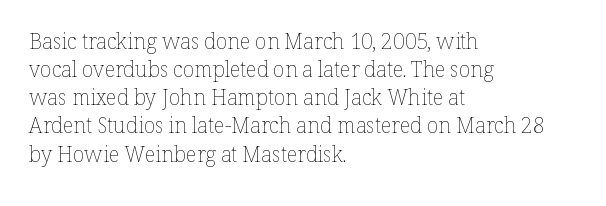
The image shows 21 px text type, upright; set left-aligned, normal line spacing (1.34x), normal letter spacing, not underlined.
